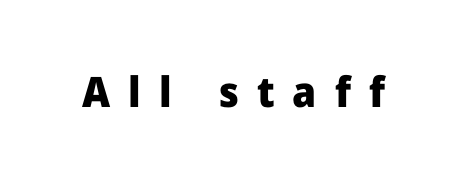
Q: Is the text bold? A: Yes.
Q: Is the text italic (slanted)? A: No, it is upright.
Q: Is the typeface a serif or a sans-serif typeface? A: Sans-serif.
Q: Is the text underlined? A: No.
Q: Is the spacing between letters normal or unusually wide? A: Unusually wide.
Q: Width (condensed, normal, or wide)? A: Normal.
Q: Stroke contrast? A: Low.
Q: x-height? A: Medium.
Q: Monospaced? A: No.
